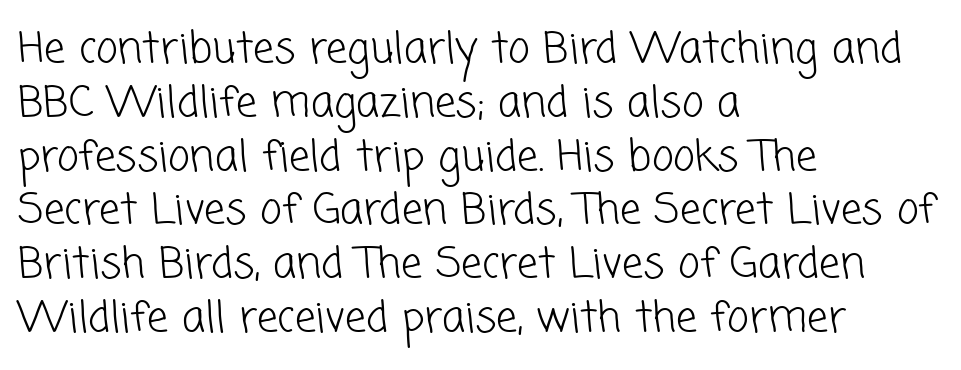
{"serif": "no", "bold": "no", "weight": "light", "width": "normal", "stroke_contrast": "low", "x_height": "medium", "monospaced": "no", "underline": "no", "align": "left", "line_spacing": "normal", "line_spacing_ratio": 1.28, "letter_spacing": "normal", "letter_spacing_em": 0.0, "glyph_px": 42}
